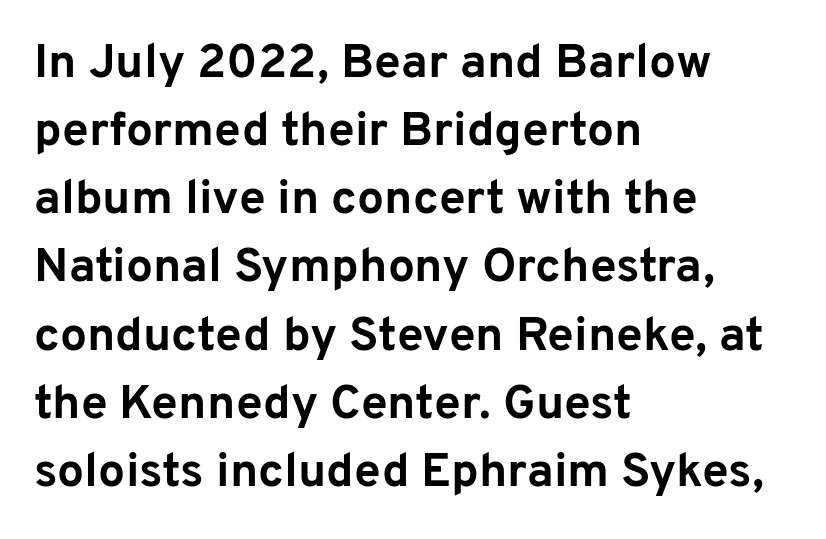
Proportional: the letters do not fall into vertical columns. No extra tracking has been applied to these lines. I'd call this a sans setting — the letters go barefoot. These lines stack with their left ends in a neat column. The vertical gap from one line to the next is medium.
